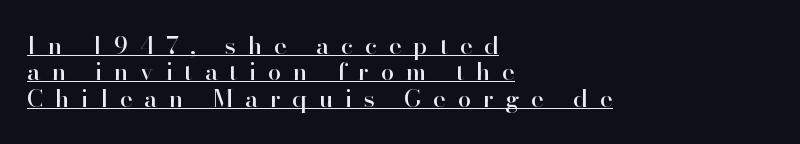
Q: Is the text italic (slanted)? A: No, it is upright.
Q: Is the text underlined? A: Yes.
Q: How is the paragraph aligned? A: Left-aligned.
Q: Is the spacing between letters normal or unusually wide? A: Unusually wide.
Q: Is the spacing between lines tight, normal or loose? A: Tight.
